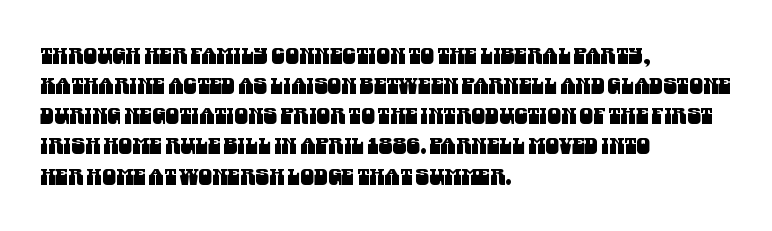
The image shows 22 px text type; set left-aligned, normal line spacing (1.37x), normal letter spacing, not underlined.
